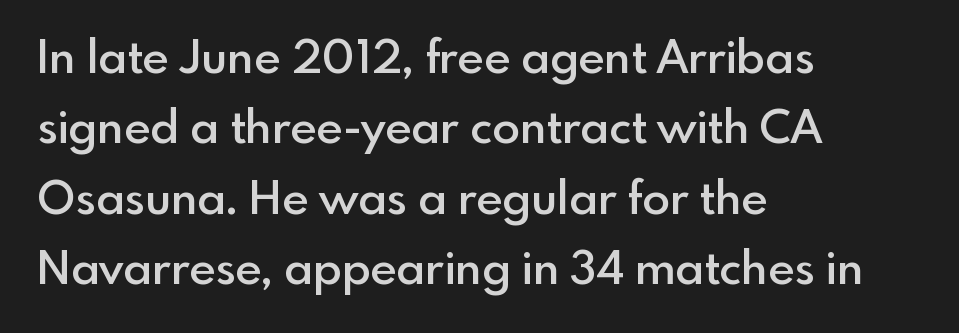
{"serif": "no", "italic": "no", "bold": "semi", "weight": "semibold", "width": "normal", "x_height": "small", "monospaced": "no", "underline": "no", "align": "left", "line_spacing": "normal", "line_spacing_ratio": 1.53, "letter_spacing": "normal", "letter_spacing_em": 0.0, "glyph_px": 46}
